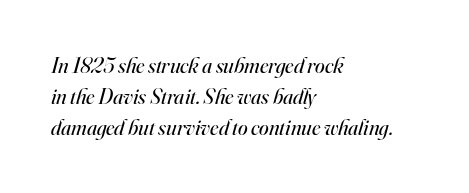
Horizontally, the lines are justified to the leading edge only. If you measured baseline to baseline, you'd find a middling distance. A light-to-regular cut is what we see here. Yep, that's italic — everything's leaning. The type is set solid horizontally, with unmodified tracking. Check the space under the baseline: it is left empty.
